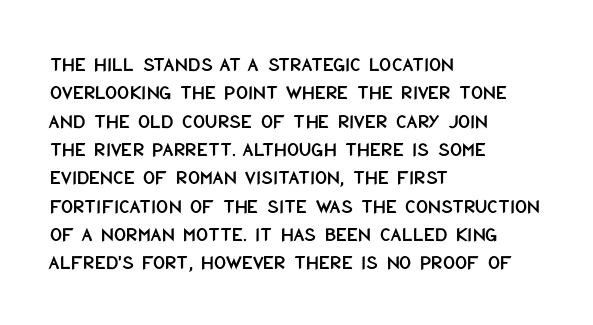
Posture: upright roman. The foot of each line stays bare and open. The passage shown stacks its lines at a standard gap. Alignment: flush left. The horizontal fit of the characters is conventional and even.
